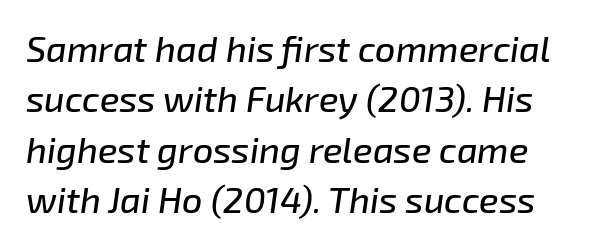
{"italic": "yes", "lean": "right", "slant_degrees": 8, "width": "normal", "stroke_contrast": "low", "x_height": "medium", "monospaced": "no", "underline": "no", "line_spacing": "normal", "line_spacing_ratio": 1.4, "letter_spacing": "normal", "letter_spacing_em": 0.0, "glyph_px": 36}
